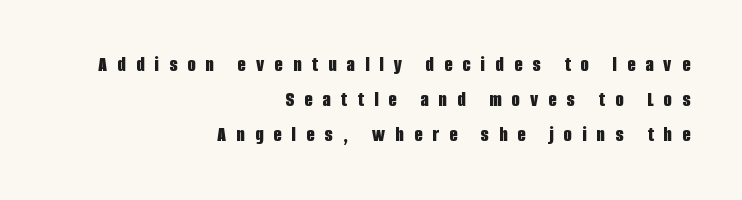
Q: Is the text bold? A: Yes.
Q: Is the text italic (slanted)? A: No, it is upright.
Q: Is the text underlined? A: No.
Q: How is the paragraph aligned? A: Right-aligned.
Q: Is the spacing between letters normal or unusually wide? A: Unusually wide.
Q: Is the spacing between lines tight, normal or loose? A: Normal.
